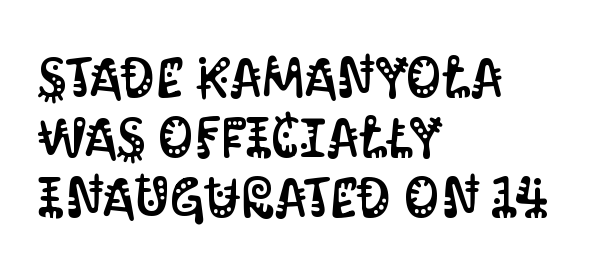
Q: Is the text italic (slanted)? A: No, it is upright.
Q: Is the typeface a serif or a sans-serif typeface? A: Sans-serif.
Q: Is the text underlined? A: No.
Q: How is the paragraph aligned? A: Left-aligned.
Q: Is the spacing between letters normal or unusually wide? A: Normal.
Q: Is the spacing between lines tight, normal or loose? A: Tight.
Q: Width (condensed, normal, or wide)? A: Condensed.
Q: Stroke contrast? A: Medium.
Q: x-height? A: Large.
Q: Monospaced? A: No.
